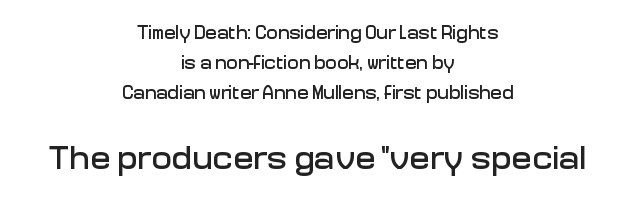
Q: Is the text italic (slanted)? A: No, it is upright.
Q: Is the typeface a serif or a sans-serif typeface? A: Sans-serif.
Q: Is the text underlined? A: No.
Q: How is the paragraph aligned? A: Centered.
Q: Is the spacing between letters normal or unusually wide? A: Normal.
Q: Is the spacing between lines tight, normal or loose? A: Normal.
Q: Which block of text is set in a larger size, the first (top) or the second (bottom)? A: The second (bottom) one.
Q: Width (condensed, normal, or wide)? A: Normal.
Q: Stroke contrast? A: Low.
Q: x-height? A: Medium.
Q: Monospaced? A: No.
